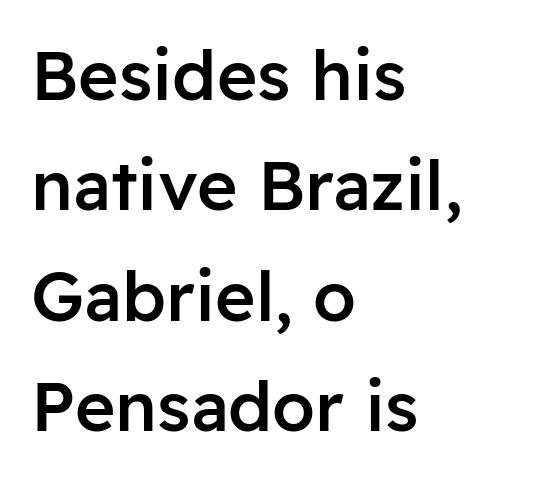
The image shows 69 px semibold sans-serif type, upright; set left-aligned, normal line spacing (1.6x), normal letter spacing, not underlined; low stroke contrast and a medium x-height.
